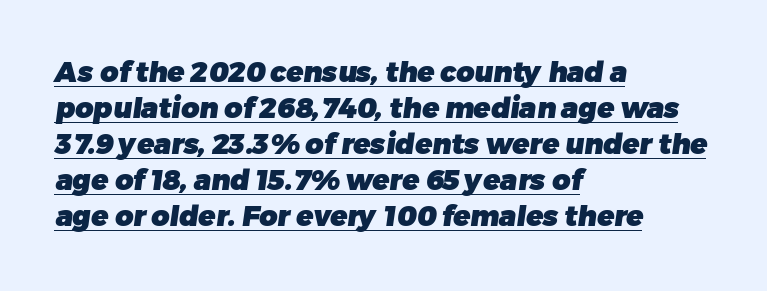
Q: Is the text bold? A: Yes.
Q: Is the typeface a serif or a sans-serif typeface? A: Sans-serif.
Q: Is the text underlined? A: Yes.
Q: How is the paragraph aligned? A: Left-aligned.
Q: Is the spacing between letters normal or unusually wide? A: Normal.
Q: Is the spacing between lines tight, normal or loose? A: Normal.
Q: Width (condensed, normal, or wide)? A: Normal.
Q: Stroke contrast? A: Low.
Q: x-height? A: Medium.
Q: Monospaced? A: No.
